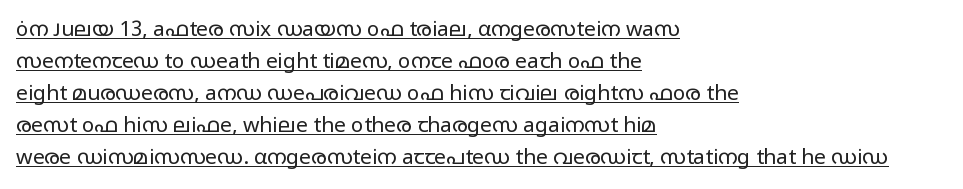
Each new line begins a customary step beneath the previous one. Weight: regular or lighter. The axis of the letterforms is exactly vertical. The text block is weighted toward the left margin, trailing off unevenly rightward. Does a line run under the words? Yes, clearly.
